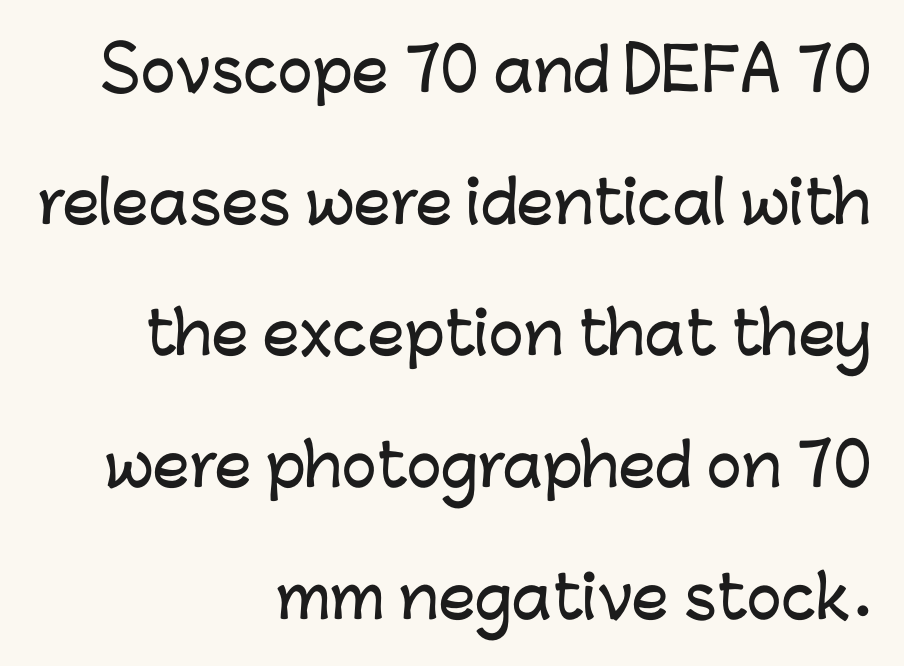
{"serif": "no", "italic": "no", "width": "normal", "stroke_contrast": "low", "x_height": "medium", "monospaced": "no", "underline": "no", "align": "right", "line_spacing": "loose", "line_spacing_ratio": 2.27, "letter_spacing": "normal", "letter_spacing_em": 0.0, "glyph_px": 58}
